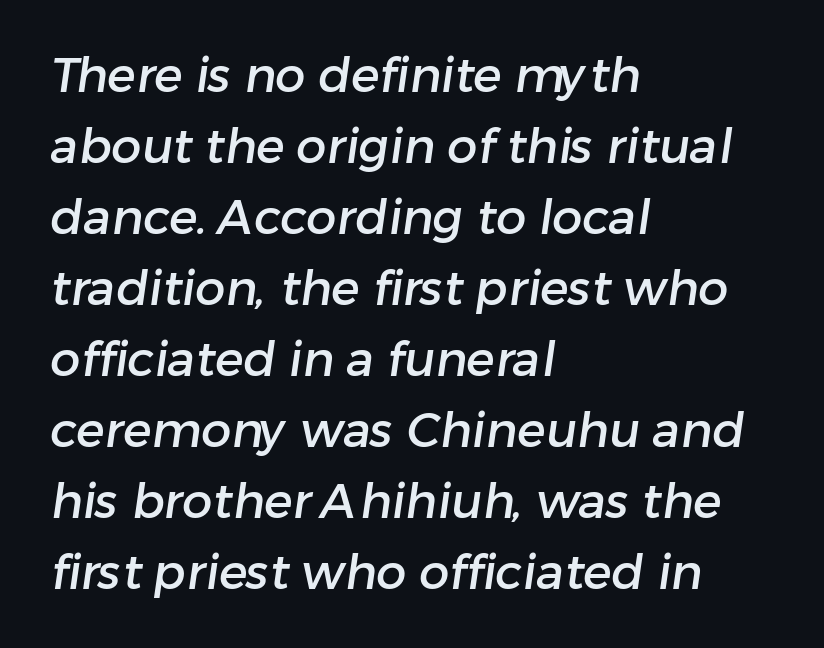
Q: Is the typeface a serif or a sans-serif typeface? A: Sans-serif.
Q: Is the text underlined? A: No.
Q: How is the paragraph aligned? A: Left-aligned.
Q: Is the spacing between letters normal or unusually wide? A: Normal.
Q: Is the spacing between lines tight, normal or loose? A: Normal.
Q: Width (condensed, normal, or wide)? A: Normal.
Q: Stroke contrast? A: Low.
Q: x-height? A: Medium.
Q: Monospaced? A: No.
